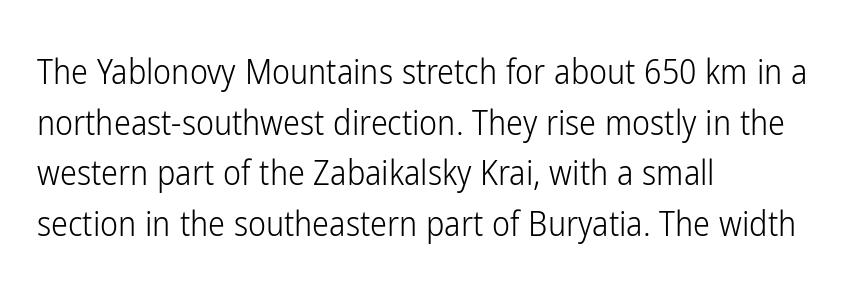
{"serif": "no", "italic": "no", "bold": "no", "weight": "light", "width": "condensed", "stroke_contrast": "low", "x_height": "medium", "monospaced": "no", "underline": "no", "align": "left", "line_spacing": "normal", "line_spacing_ratio": 1.49, "letter_spacing": "normal", "letter_spacing_em": 0.0, "glyph_px": 34}
